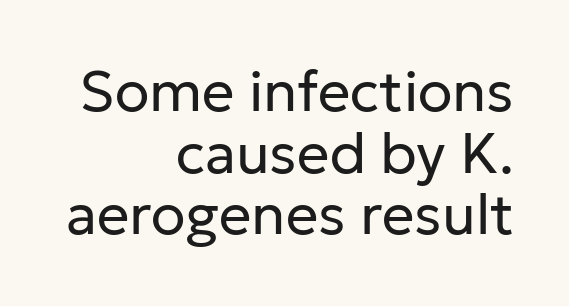
{"serif": "no", "italic": "no", "bold": "no", "weight": "regular", "width": "normal", "stroke_contrast": "low", "x_height": "medium", "monospaced": "no", "underline": "no", "align": "right", "line_spacing": "tight", "line_spacing_ratio": 1.08, "letter_spacing": "normal", "letter_spacing_em": 0.0, "glyph_px": 57}
